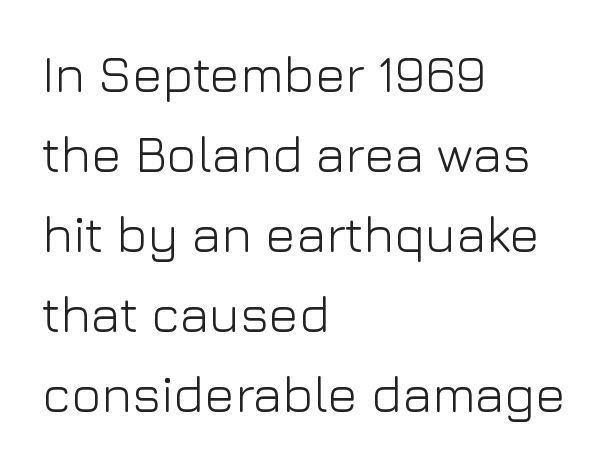
No feet cap the strokes, marking this as sans-serif type. These lines sit exactly where default settings would place them. Compared with typical body copy, the letter spacing here is the same. Do the characters align in a grid? No, the font is proportional. Weight class: somewhere from thin through regular. Notice how the passage keeps a crisp vertical edge on the left only.
